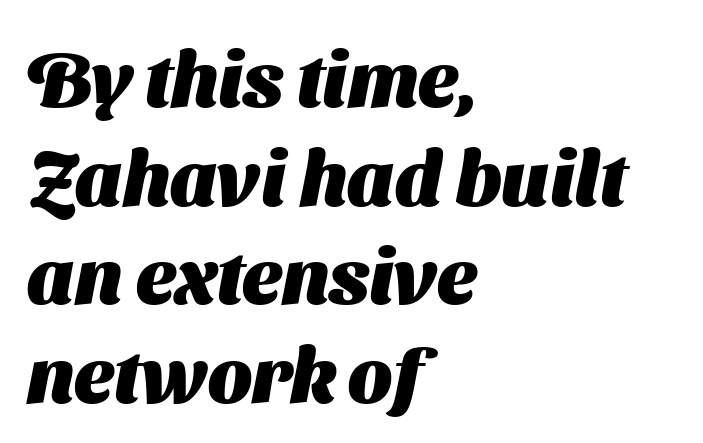
The image shows 77 px heavy sans-serif type; set left-aligned, normal line spacing (1.28x), normal letter spacing, not underlined; medium stroke contrast and a medium x-height.
